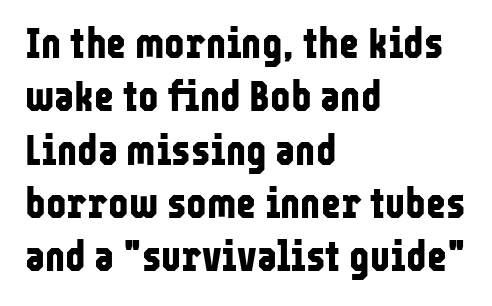
The image shows 43 px bold, condensed sans-serif type, upright; set left-aligned, line spacing 1.24x, normal letter spacing, not underlined; low stroke contrast and a medium x-height.
